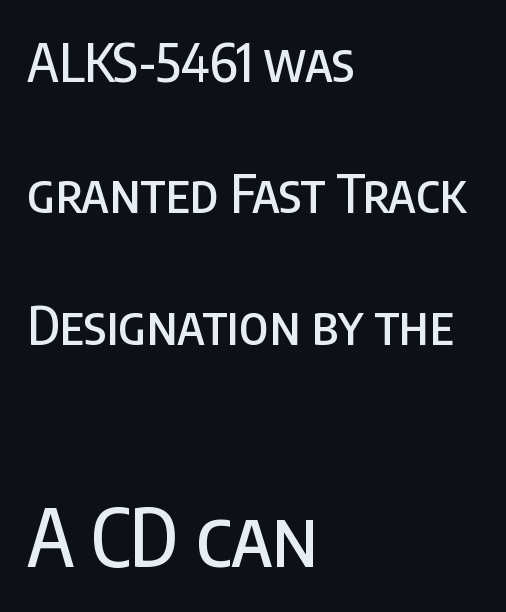
The image shows 79 px condensed sans-serif type, upright; set left-aligned, loose line spacing (2.48x), normal letter spacing, not underlined; the second (bottom) block is 1.49x larger; low stroke contrast and a large x-height.
